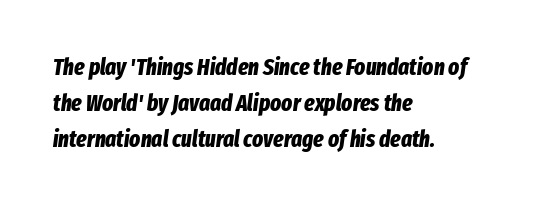
You'd pick this weight for a headline — it's a proper bold. An italicized treatment has been applied to the whole sample. Typeset ragged right — the left edge is the straight one. These lines sit exactly where default settings would place them. Standard letterfit; no display-style spreading of the glyphs.
